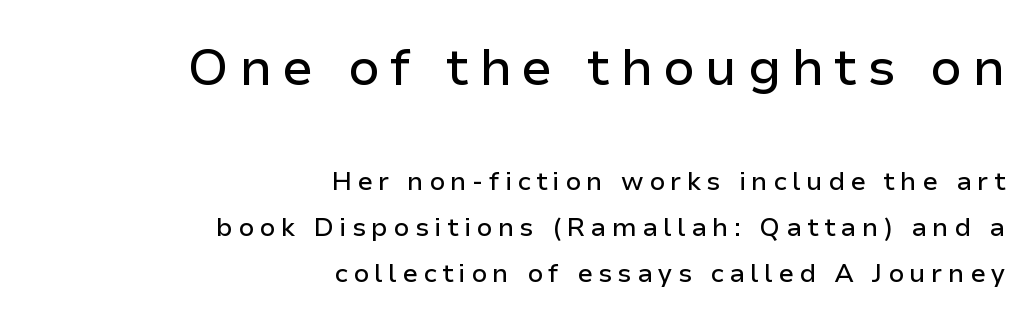
{"serif": "no", "italic": "no", "width": "normal", "stroke_contrast": "low", "x_height": "medium", "monospaced": "no", "underline": "no", "align": "right", "line_spacing_ratio": 1.77, "letter_spacing": "wide", "letter_spacing_em": 0.2, "larger_block": "first", "size_ratio": 1.96, "glyph_px": 51}
